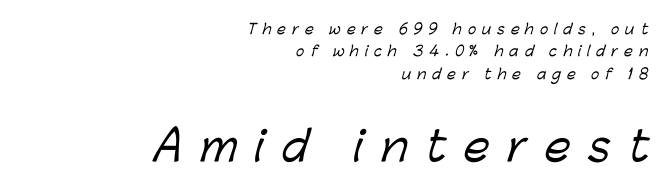
Where is the straight margin? On the right. Each letter's strokes conclude bluntly, with no projecting serifs. In terms of leading, this rendering sits right in the middle. Students, note that the glyphs here are deliberately spaced far apart.
